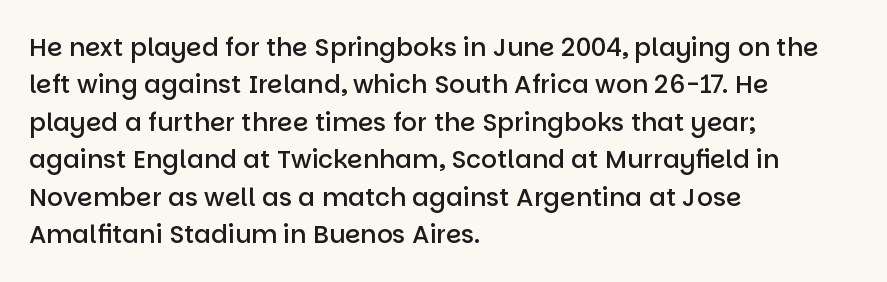
{"italic": "no", "bold": "semi", "underline": "no", "align": "left", "line_spacing": "normal", "line_spacing_ratio": 1.5, "letter_spacing": "normal", "letter_spacing_em": 0.0, "glyph_px": 25}
